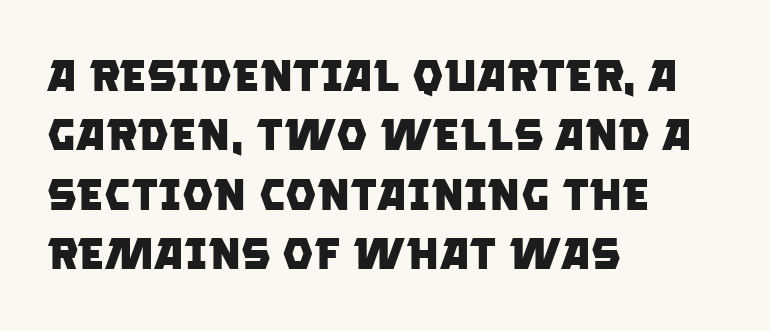
The letterforms sit shoulder to shoulder at normal distance. Stroke terminals: plain, sans-serif. Visually the block forms a straight wall on the left and a jagged coastline on the right. Think of a printed novel: that variable character pitch is what you see here. Decoration check: the copy has no underline. The lines sit at an ordinary, default distance from one another.
